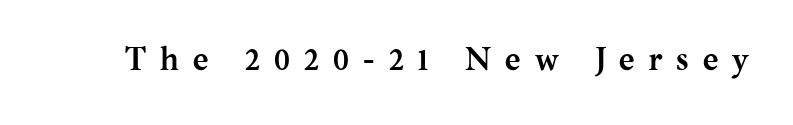
The image shows 33 px semibold serif type, upright; set unusually wide letter spacing (+0.42 em), not underlined; medium stroke contrast and a medium x-height.
